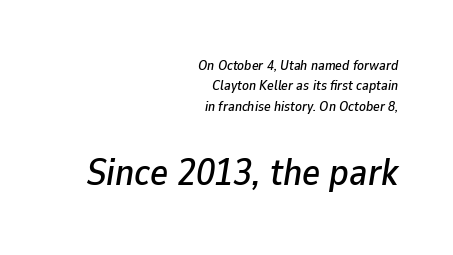
Q: Is the text italic (slanted)? A: Yes, it leans right by about 9 degrees.
Q: Is the text underlined? A: No.
Q: How is the paragraph aligned? A: Right-aligned.
Q: Is the spacing between letters normal or unusually wide? A: Normal.
Q: Is the spacing between lines tight, normal or loose? A: Normal.
Q: Which block of text is set in a larger size, the first (top) or the second (bottom)? A: The second (bottom) one.
Q: Width (condensed, normal, or wide)? A: Normal.
Q: Stroke contrast? A: Low.
Q: x-height? A: Medium.
Q: Monospaced? A: No.
